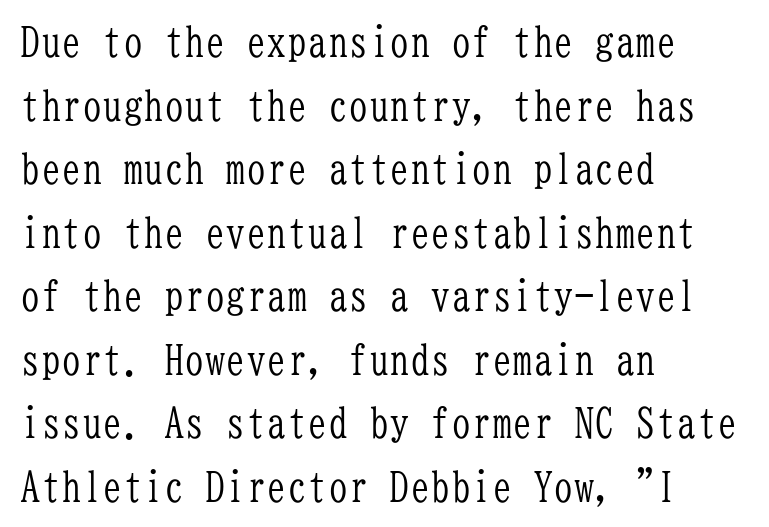
Leftover space on each line is placed entirely after the last word. Think of a typewriter: that constant character pitch is what you see here. The type family on display is of the serif kind. The letters stand straight up with perfectly vertical stems. Nobody touched the tracking dial on this one.
